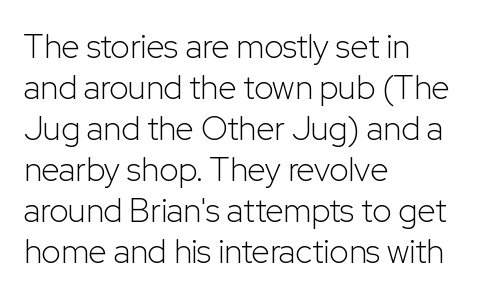
{"serif": "no", "italic": "no", "bold": "no", "weight": "light", "width": "normal", "stroke_contrast": "low", "x_height": "medium", "monospaced": "no", "underline": "no", "align": "left", "line_spacing_ratio": 1.24, "letter_spacing": "normal", "letter_spacing_em": 0.0, "glyph_px": 33}
